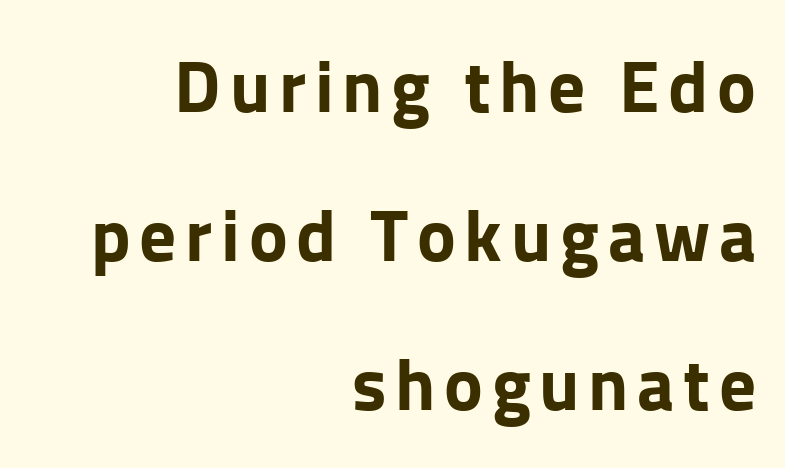
The image shows 73 px bold sans-serif type, upright; set right-aligned, loose line spacing (2.04x), not underlined; low stroke contrast and a medium x-height.
